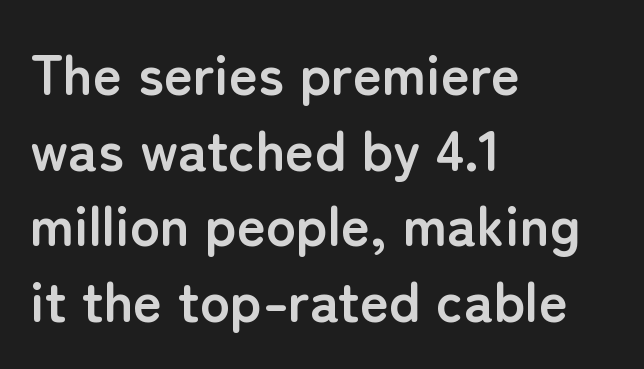
Q: Is the text bold? A: Yes.
Q: Is the text italic (slanted)? A: No, it is upright.
Q: Is the typeface a serif or a sans-serif typeface? A: Sans-serif.
Q: Is the text underlined? A: No.
Q: How is the paragraph aligned? A: Left-aligned.
Q: Is the spacing between letters normal or unusually wide? A: Normal.
Q: Is the spacing between lines tight, normal or loose? A: Normal.
Q: Width (condensed, normal, or wide)? A: Normal.
Q: Stroke contrast? A: Low.
Q: x-height? A: Medium.
Q: Monospaced? A: No.
